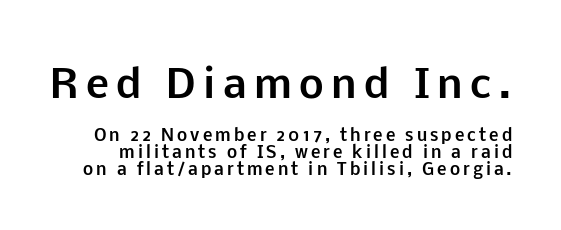
The image shows 39 px bold sans-serif type, upright; set tight line spacing (1.05x), not underlined; the first (top) block is 2.44x larger; low stroke contrast and a medium x-height.
